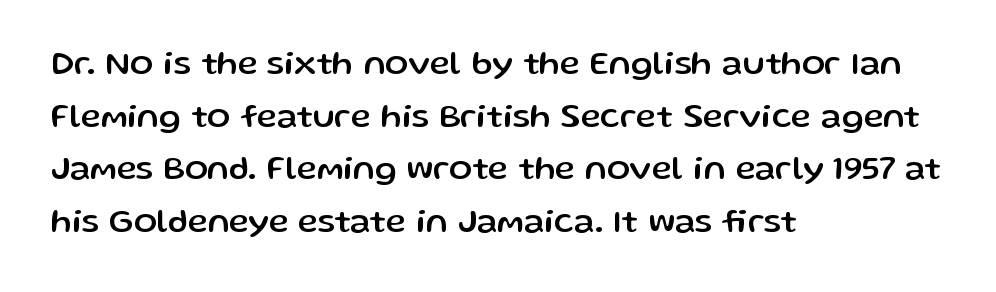
{"serif": "no", "italic": "no", "width": "normal", "stroke_contrast": "low", "x_height": "medium", "monospaced": "no", "underline": "no", "align": "left", "line_spacing": "normal", "line_spacing_ratio": 1.55, "letter_spacing": "normal", "letter_spacing_em": 0.0, "glyph_px": 34}
